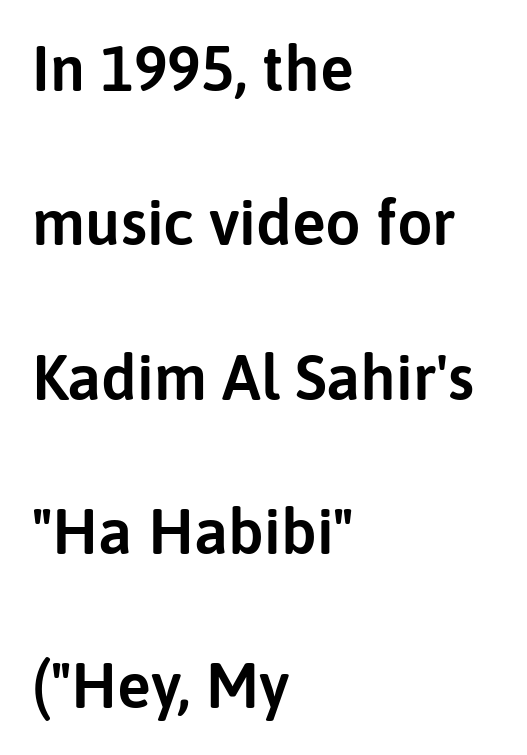
Spacing verdict: proportional, widths tailored to each character. What's the leading like? Stretched, with rows far apart. Posture: vertical. Examine the stroke ends and you'll find no serifs.
